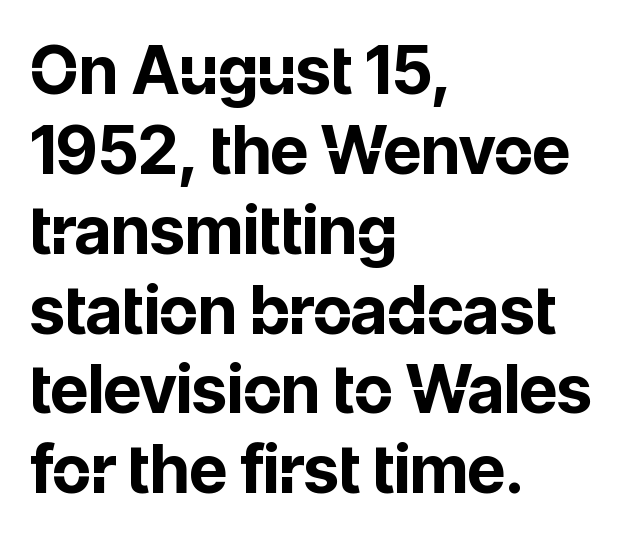
The letters carry no serifs — their stems end cleanly without finishing strokes. This rendering leaves character spacing at its baseline value. Unlike italic type, these characters show no tilt at all. The ragged edge is on the right, which tells us the setting is flush left. Summary of weight: heavy, a full bold. Each letter keeps its own natural width here, so spacing adapts to shape.
